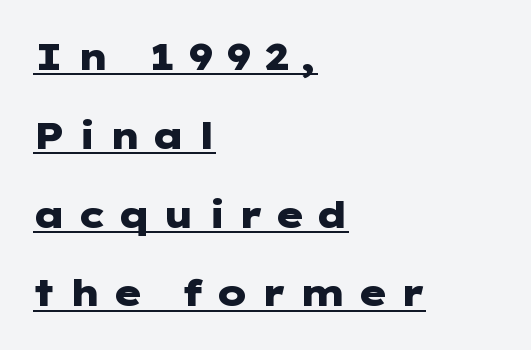
{"serif": "no", "italic": "no", "bold": "yes", "weight": "heavy", "width": "wide", "stroke_contrast": "low", "x_height": "medium", "underline": "yes", "align": "left", "line_spacing": "loose", "line_spacing_ratio": 2.13, "letter_spacing": "wide", "letter_spacing_em": 0.3, "glyph_px": 37}
